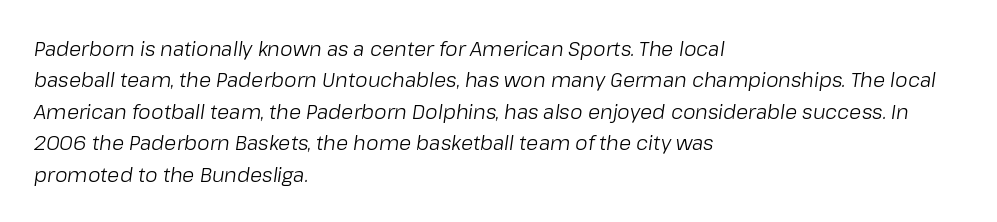
{"italic": "yes", "lean": "right", "slant_degrees": 8, "bold": "no", "underline": "no", "align": "left", "line_spacing": "normal", "line_spacing_ratio": 1.57, "letter_spacing": "normal", "letter_spacing_em": 0.0, "glyph_px": 20}
